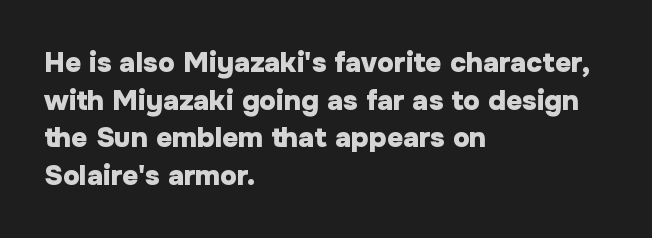
The image shows 28 px heavy sans-serif type, upright; set left-aligned, normal line spacing (1.34x), normal letter spacing, not underlined; low stroke contrast and a medium x-height.
